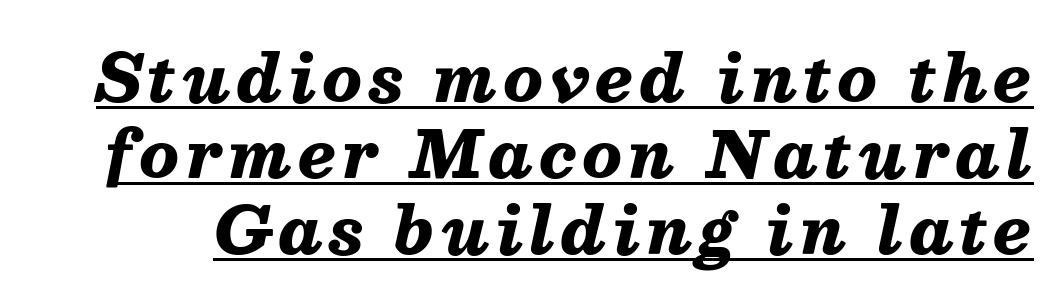
The image shows 64 px heavy type, italic (leaning right); set line spacing 1.19x, underlined; medium stroke contrast and a medium x-height.
